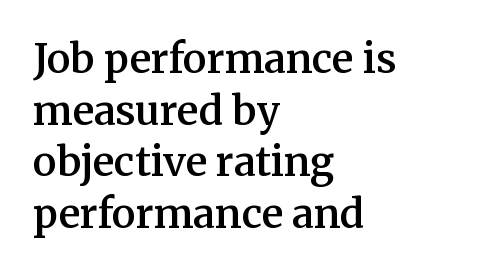
Q: Is the text bold? A: Semi-bold.
Q: Is the text italic (slanted)? A: No, it is upright.
Q: Is the typeface a serif or a sans-serif typeface? A: Serif.
Q: Is the text underlined? A: No.
Q: How is the paragraph aligned? A: Left-aligned.
Q: Is the spacing between letters normal or unusually wide? A: Normal.
Q: Is the spacing between lines tight, normal or loose? A: Normal.
Q: Width (condensed, normal, or wide)? A: Normal.
Q: Stroke contrast? A: Medium.
Q: x-height? A: Medium.
Q: Monospaced? A: No.
